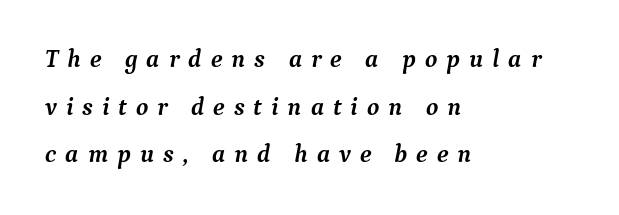
Lines of text with bare space underneath. In terms of letterspacing, this is a distinctly airy, spread setting. The paragraph shown leans on its left margin. The strokes are fattened all the way to bold.
